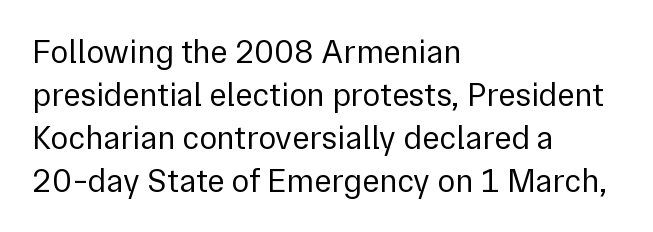
Q: Is the text bold? A: No.
Q: Is the text italic (slanted)? A: No, it is upright.
Q: Is the typeface a serif or a sans-serif typeface? A: Sans-serif.
Q: Is the text underlined? A: No.
Q: How is the paragraph aligned? A: Left-aligned.
Q: Is the spacing between letters normal or unusually wide? A: Normal.
Q: Is the spacing between lines tight, normal or loose? A: Normal.
Q: Width (condensed, normal, or wide)? A: Normal.
Q: x-height? A: Medium.
Q: Monospaced? A: No.
